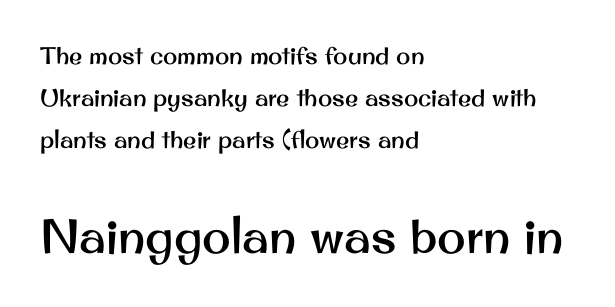
Q: Is the text italic (slanted)? A: No, it is upright.
Q: Is the typeface a serif or a sans-serif typeface? A: Sans-serif.
Q: Is the text underlined? A: No.
Q: How is the paragraph aligned? A: Left-aligned.
Q: Is the spacing between letters normal or unusually wide? A: Normal.
Q: Which block of text is set in a larger size, the first (top) or the second (bottom)? A: The second (bottom) one.
Q: Width (condensed, normal, or wide)? A: Normal.
Q: Stroke contrast? A: Medium.
Q: x-height? A: Small.
Q: Monospaced? A: No.
